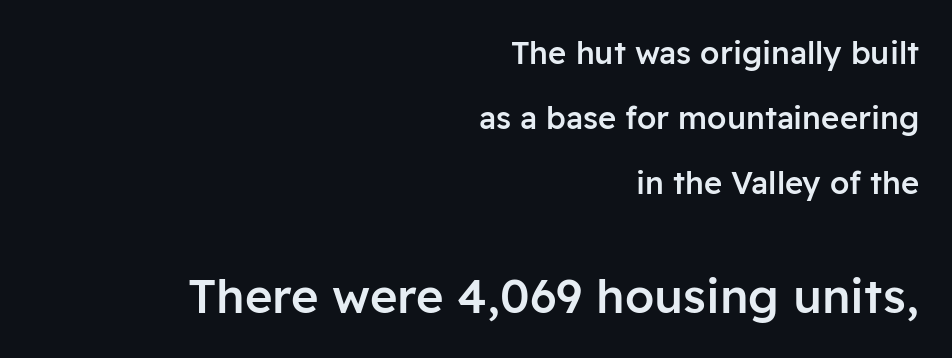
Q: Is the text bold? A: Semi-bold.
Q: Is the text italic (slanted)? A: No, it is upright.
Q: Is the typeface a serif or a sans-serif typeface? A: Sans-serif.
Q: Is the text underlined? A: No.
Q: How is the paragraph aligned? A: Right-aligned.
Q: Is the spacing between letters normal or unusually wide? A: Normal.
Q: Is the spacing between lines tight, normal or loose? A: Loose.
Q: Which block of text is set in a larger size, the first (top) or the second (bottom)? A: The second (bottom) one.
Q: Width (condensed, normal, or wide)? A: Normal.
Q: Stroke contrast? A: Low.
Q: x-height? A: Medium.
Q: Monospaced? A: No.
